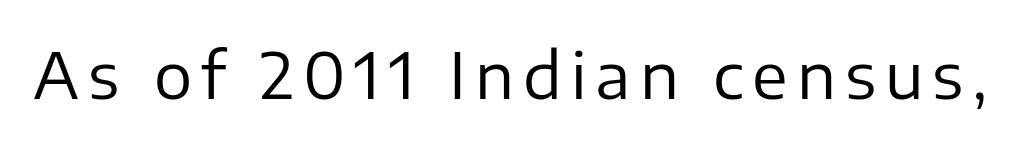
Here the designer chose a conventional face with non-uniform glyph widths. Ordinary non-slanted type is in use. Bare-footed words on every line. No feet cap the strokes, marking this as sans-serif type. On a weight scale, this lands at 450 or below.
